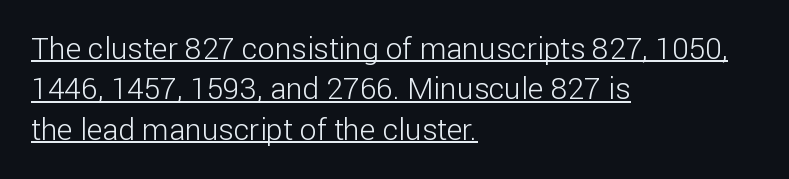
The image shows 30 px light sans-serif type, upright; set left-aligned, normal line spacing (1.35x), normal letter spacing, underlined; low stroke contrast and a medium x-height.
